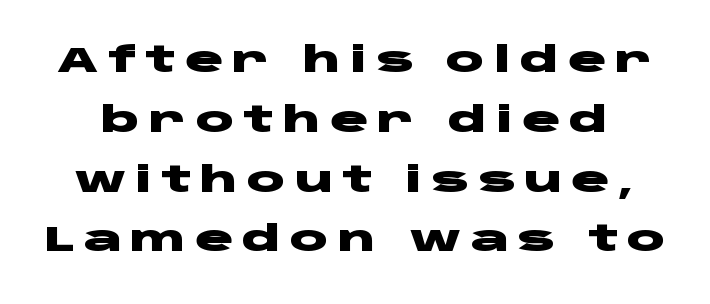
Tall strokes in this sample are plumb rather than angled. The characters display no serif detailing; their extremities are plain. What weight is shown? A full bold with thick strokes. Characters follow at a spacing far wider than the type designer built in.
